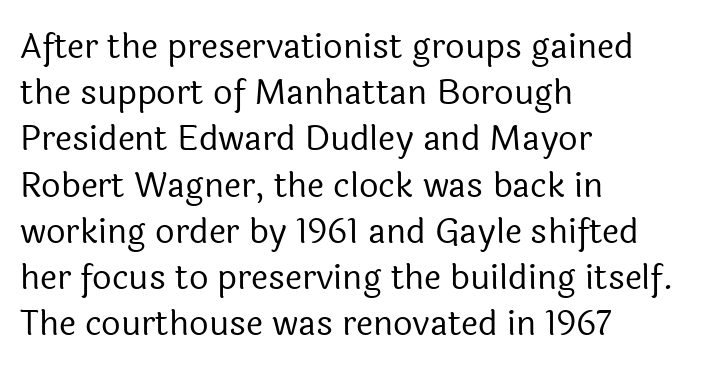
Q: Is the text bold? A: No.
Q: Is the text italic (slanted)? A: No, it is upright.
Q: Is the typeface a serif or a sans-serif typeface? A: Sans-serif.
Q: Is the text underlined? A: No.
Q: How is the paragraph aligned? A: Left-aligned.
Q: Is the spacing between letters normal or unusually wide? A: Normal.
Q: Is the spacing between lines tight, normal or loose? A: Normal.
Q: Width (condensed, normal, or wide)? A: Normal.
Q: x-height? A: Medium.
Q: Monospaced? A: No.
